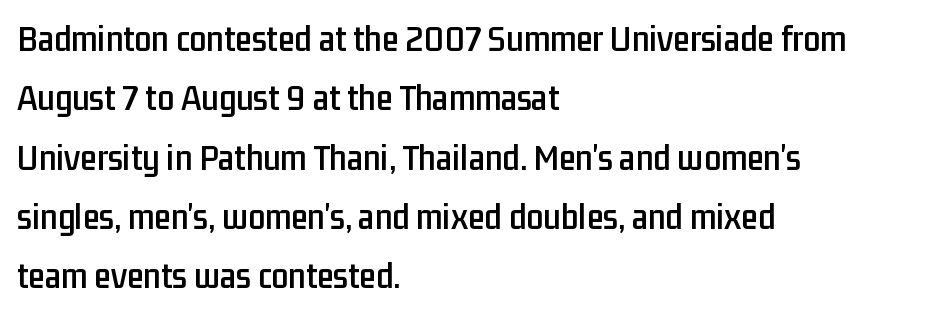
Q: Is the text italic (slanted)? A: No, it is upright.
Q: Is the typeface a serif or a sans-serif typeface? A: Sans-serif.
Q: Is the text underlined? A: No.
Q: How is the paragraph aligned? A: Left-aligned.
Q: Is the spacing between letters normal or unusually wide? A: Normal.
Q: Is the spacing between lines tight, normal or loose? A: Normal.
Q: Width (condensed, normal, or wide)? A: Condensed.
Q: Stroke contrast? A: Low.
Q: x-height? A: Medium.
Q: Monospaced? A: No.
